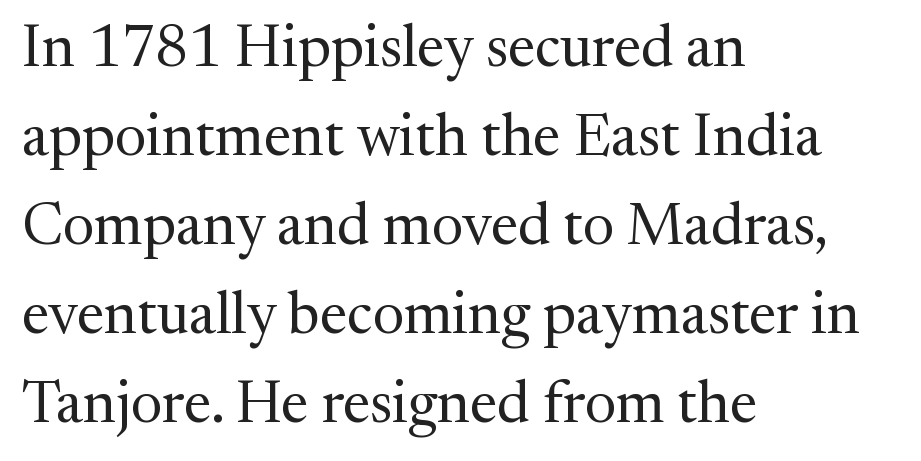
The image shows 59 px regular-weight serif type, upright; set left-aligned, normal line spacing (1.51x), normal letter spacing, not underlined; medium stroke contrast and a medium x-height.
